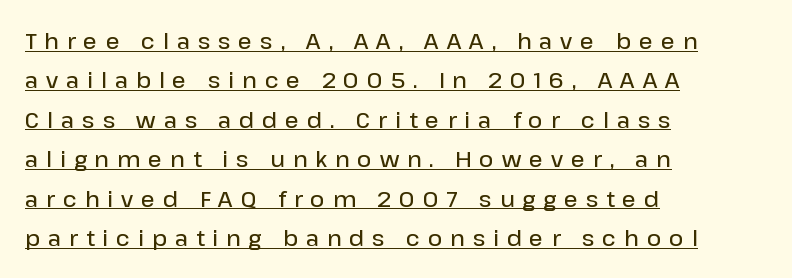
Q: Is the text bold? A: Semi-bold.
Q: Is the text italic (slanted)? A: No, it is upright.
Q: Is the text underlined? A: Yes.
Q: How is the paragraph aligned? A: Left-aligned.
Q: Is the spacing between letters normal or unusually wide? A: Unusually wide.
